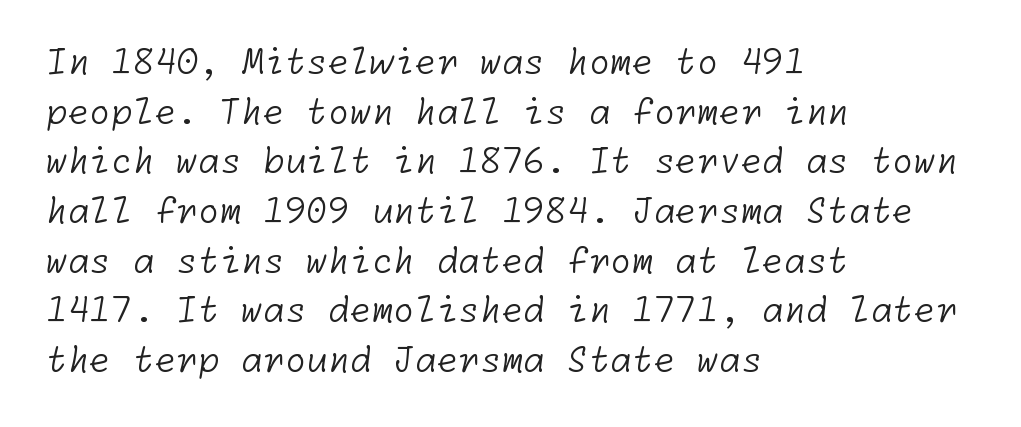
Caption: face not bold, strokes unweighted. Stroke terminals: plain, sans-serif. The horizontal fit of the characters is conventional and even. Rows of type keep a routine distance in the vertical direction. The paragraph has a hard left edge and a soft right edge.
